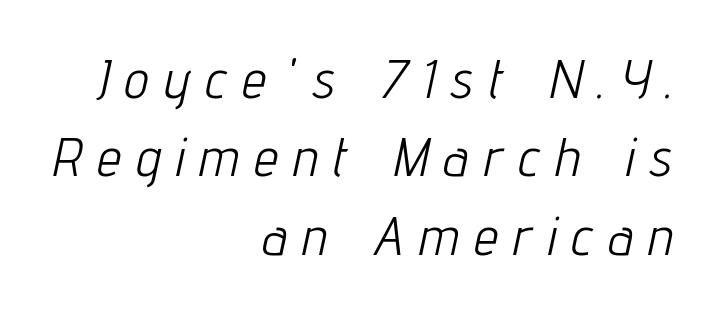
Q: Is the text bold? A: No.
Q: Is the text italic (slanted)? A: Yes, it leans right by about 12 degrees.
Q: Is the text underlined? A: No.
Q: How is the paragraph aligned? A: Right-aligned.
Q: Is the spacing between letters normal or unusually wide? A: Unusually wide.
Q: Is the spacing between lines tight, normal or loose? A: Normal.
Q: Width (condensed, normal, or wide)? A: Condensed.
Q: Stroke contrast? A: Low.
Q: x-height? A: Medium.
Q: Monospaced? A: No.
